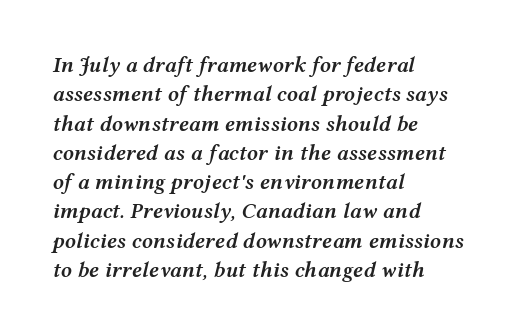
{"italic": "yes", "lean": "right", "slant_degrees": 12, "bold": "semi", "underline": "no", "align": "left", "line_spacing": "normal", "line_spacing_ratio": 1.33, "letter_spacing": "normal", "letter_spacing_em": 0.0, "glyph_px": 22}
